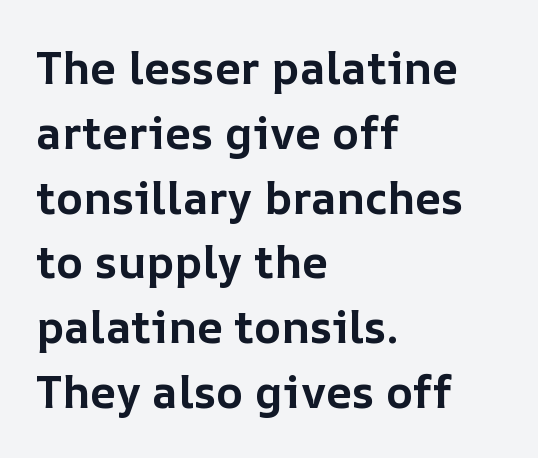
Short note: letters normally spaced. Here the designer chose a conventional face with non-uniform glyph widths. This is heavy type, rendered in bold. No word sits above an underline. Posture: upright roman. Layout note: lines flush left.
